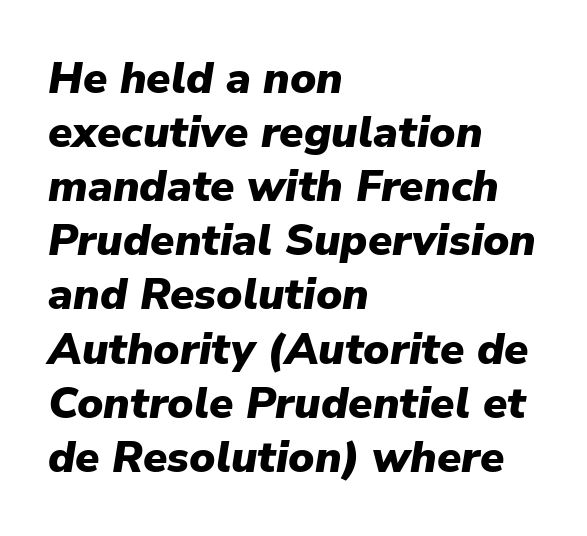
{"italic": "yes", "lean": "right", "slant_degrees": 9, "bold": "yes", "weight": "heavy", "width": "normal", "stroke_contrast": "low", "x_height": "medium", "monospaced": "no", "underline": "no", "align": "left", "line_spacing_ratio": 1.23, "letter_spacing": "normal", "letter_spacing_em": 0.0, "glyph_px": 44}
